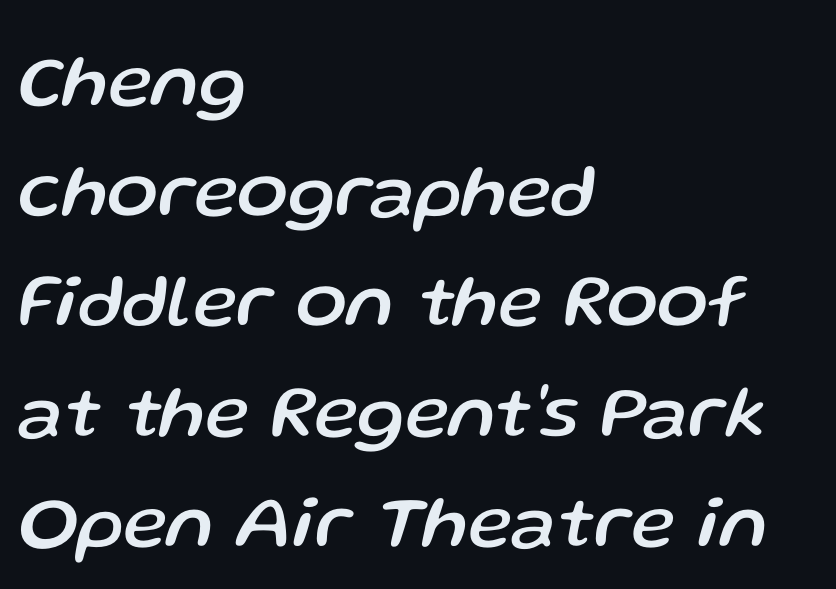
Q: Is the text italic (slanted)? A: Yes, it leans right by about 13 degrees.
Q: Is the text underlined? A: No.
Q: How is the paragraph aligned? A: Left-aligned.
Q: Is the spacing between letters normal or unusually wide? A: Normal.
Q: Is the spacing between lines tight, normal or loose? A: Normal.
Q: Width (condensed, normal, or wide)? A: Normal.
Q: Stroke contrast? A: Low.
Q: x-height? A: Medium.
Q: Monospaced? A: No.
